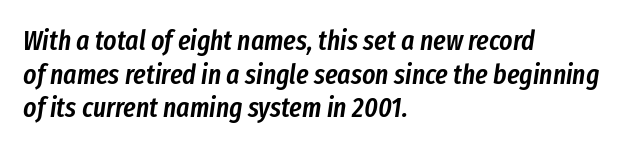
{"italic": "yes", "lean": "right", "slant_degrees": 8, "bold": "semi", "weight": "semibold", "width": "condensed", "stroke_contrast": "low", "x_height": "medium", "monospaced": "no", "underline": "no", "align": "left", "line_spacing_ratio": 1.2, "letter_spacing": "normal", "letter_spacing_em": 0.0, "glyph_px": 28}
